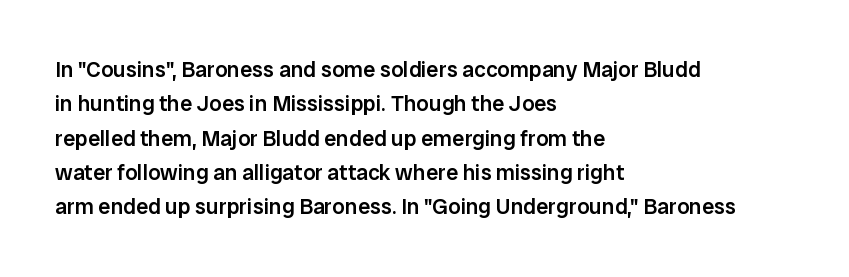
Q: Is the text bold? A: Semi-bold.
Q: Is the text italic (slanted)? A: No, it is upright.
Q: Is the text underlined? A: No.
Q: How is the paragraph aligned? A: Left-aligned.
Q: Is the spacing between letters normal or unusually wide? A: Normal.
Q: Is the spacing between lines tight, normal or loose? A: Normal.
